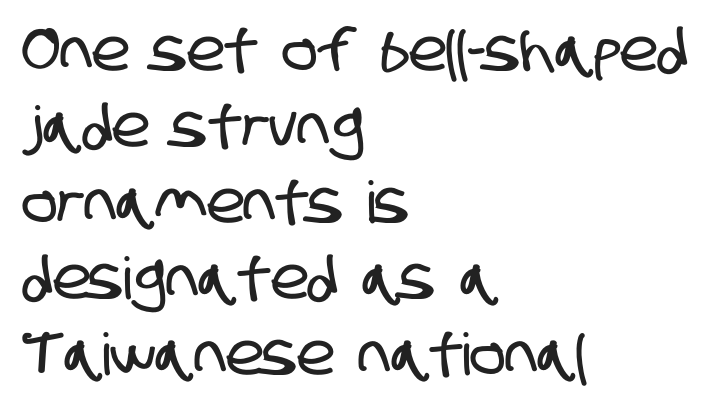
The image shows 58 px condensed sans-serif type; set left-aligned, normal line spacing (1.31x), normal letter spacing, not underlined; low stroke contrast and a large x-height.
